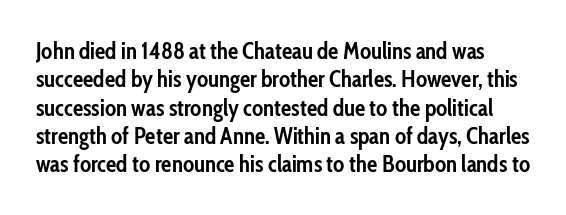
Q: Is the text bold? A: Yes.
Q: Is the text italic (slanted)? A: No, it is upright.
Q: Is the text underlined? A: No.
Q: Is the spacing between letters normal or unusually wide? A: Normal.
